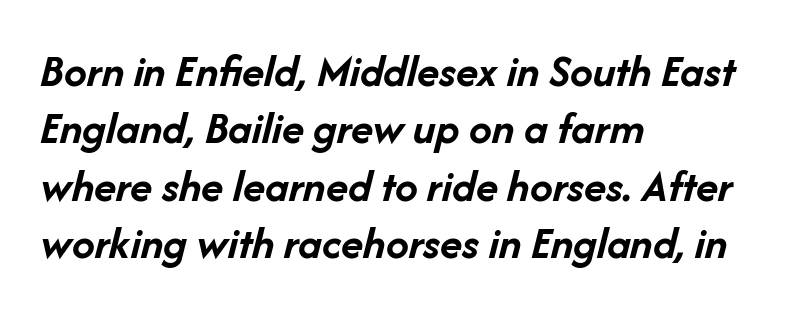
{"italic": "yes", "lean": "right", "slant_degrees": 14, "bold": "yes", "weight": "semibold", "width": "normal", "stroke_contrast": "low", "x_height": "medium", "monospaced": "no", "underline": "no", "align": "left", "line_spacing": "normal", "line_spacing_ratio": 1.25, "letter_spacing": "normal", "letter_spacing_em": 0.0, "glyph_px": 46}
